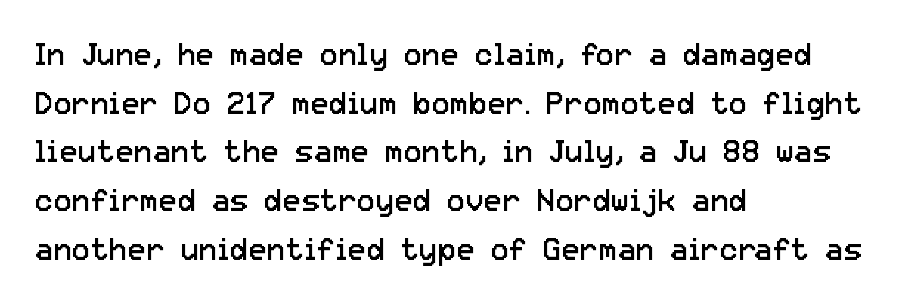
Q: Is the text bold? A: No.
Q: Is the text italic (slanted)? A: No, it is upright.
Q: Is the typeface a serif or a sans-serif typeface? A: Sans-serif.
Q: Is the text underlined? A: No.
Q: How is the paragraph aligned? A: Left-aligned.
Q: Is the spacing between letters normal or unusually wide? A: Normal.
Q: Is the spacing between lines tight, normal or loose? A: Normal.
Q: Width (condensed, normal, or wide)? A: Normal.
Q: Stroke contrast? A: Low.
Q: x-height? A: Medium.
Q: Monospaced? A: No.
